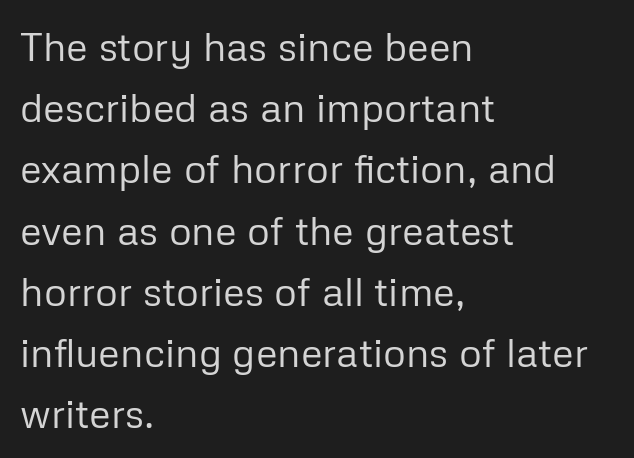
{"serif": "no", "italic": "no", "bold": "no", "weight": "regular", "width": "normal", "stroke_contrast": "low", "x_height": "medium", "monospaced": "no", "underline": "no", "align": "left", "line_spacing": "normal", "line_spacing_ratio": 1.53, "letter_spacing": "normal", "letter_spacing_em": 0.0, "glyph_px": 40}
